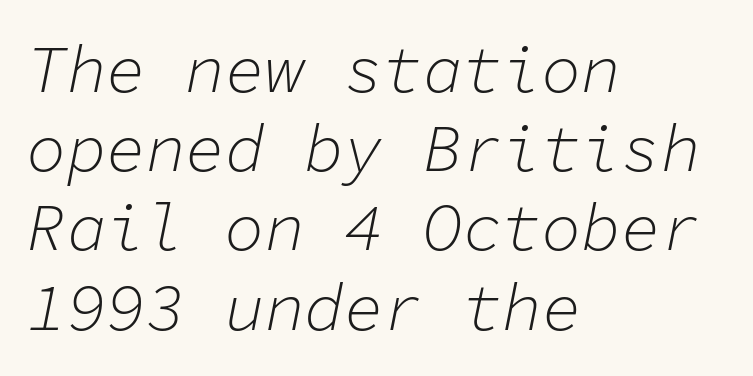
{"italic": "yes", "lean": "right", "slant_degrees": 11, "bold": "no", "weight": "light", "width": "normal", "stroke_contrast": "low", "x_height": "medium", "monospaced": "yes", "underline": "no", "align": "left", "line_spacing_ratio": 1.2, "letter_spacing": "normal", "letter_spacing_em": 0.0, "glyph_px": 66}
